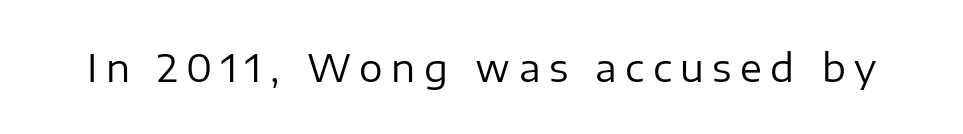
Q: Is the text bold? A: No.
Q: Is the text italic (slanted)? A: No, it is upright.
Q: Is the typeface a serif or a sans-serif typeface? A: Sans-serif.
Q: Is the text underlined? A: No.
Q: Is the spacing between letters normal or unusually wide? A: Unusually wide.
Q: Width (condensed, normal, or wide)? A: Normal.
Q: Stroke contrast? A: Low.
Q: x-height? A: Medium.
Q: Monospaced? A: No.
